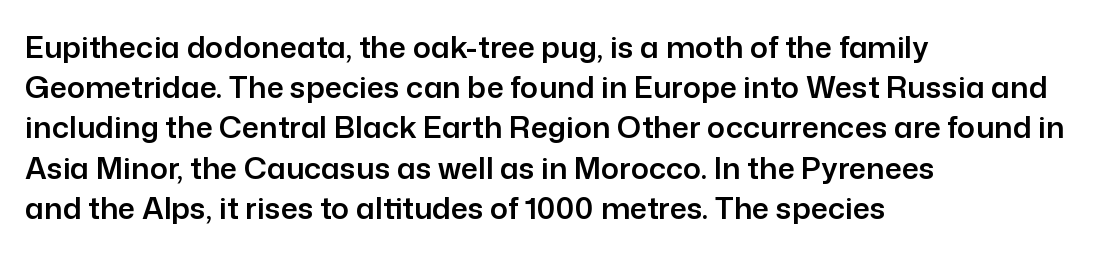
A typesetter would mark this as roman, not italic. The ragged edge is on the right, which tells us the setting is flush left. The lines sit at an ordinary, default distance from one another. The face used here is a sans, in the tradition of grotesques and geometrics.
